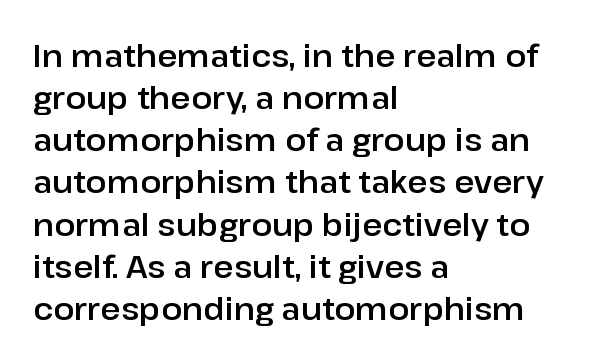
Q: Is the text italic (slanted)? A: No, it is upright.
Q: Is the typeface a serif or a sans-serif typeface? A: Sans-serif.
Q: Is the text underlined? A: No.
Q: How is the paragraph aligned? A: Left-aligned.
Q: Is the spacing between letters normal or unusually wide? A: Normal.
Q: Is the spacing between lines tight, normal or loose? A: Normal.
Q: Width (condensed, normal, or wide)? A: Normal.
Q: Stroke contrast? A: Low.
Q: x-height? A: Medium.
Q: Monospaced? A: No.
